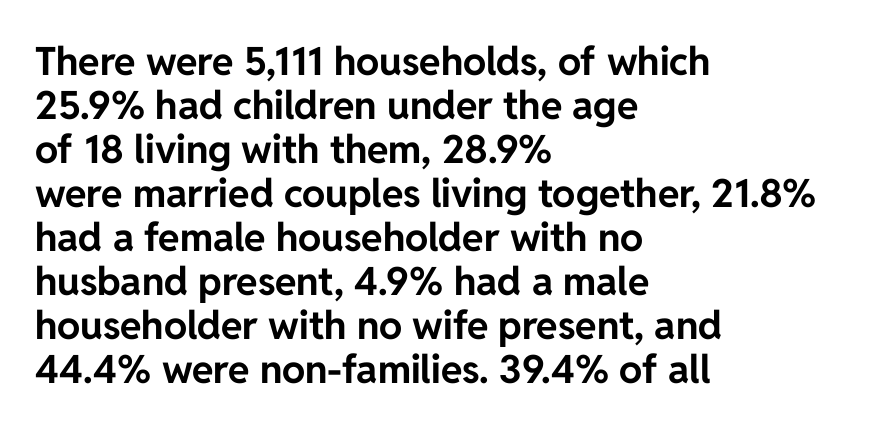
{"serif": "no", "italic": "no", "bold": "yes", "weight": "bold", "width": "normal", "stroke_contrast": "low", "x_height": "medium", "monospaced": "no", "underline": "no", "align": "left", "line_spacing": "tight", "line_spacing_ratio": 1.13, "letter_spacing": "normal", "letter_spacing_em": 0.0, "glyph_px": 39}
